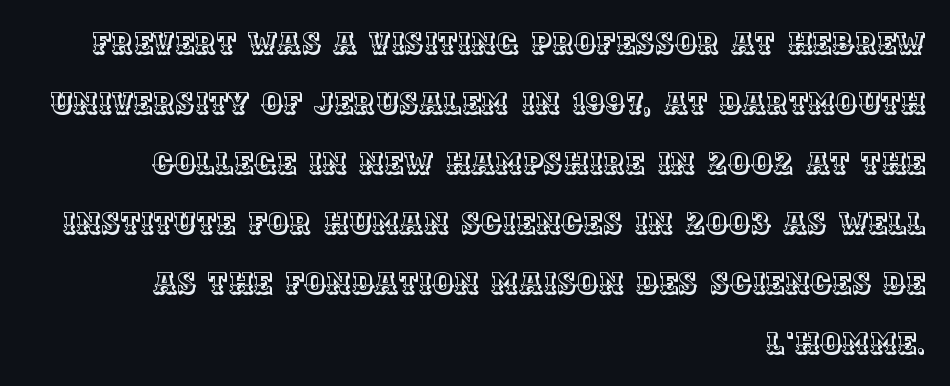
{"italic": "no", "width": "normal", "x_height": "large", "monospaced": "no", "underline": "no", "align": "right", "line_spacing": "loose", "line_spacing_ratio": 2.0, "letter_spacing": "normal", "letter_spacing_em": 0.0, "glyph_px": 30}
